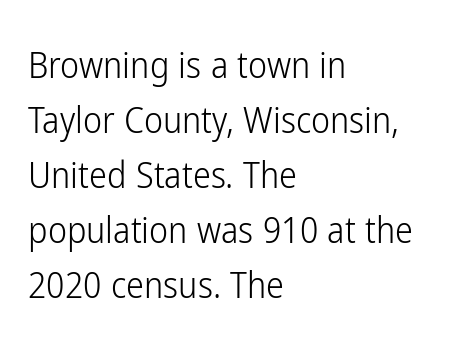
What kind of face is this? One without serifs — a sans. Ink coverage per letter is moderate at most. Nobody drew a line under any word here. Casual observation: everything's shoved over to the left.
